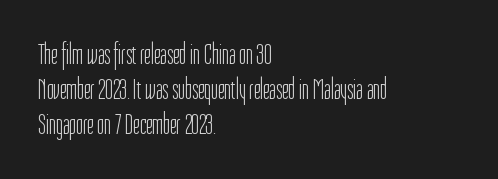
Q: Is the text bold? A: No.
Q: Is the text italic (slanted)? A: No, it is upright.
Q: Is the typeface a serif or a sans-serif typeface? A: Sans-serif.
Q: Is the text underlined? A: No.
Q: How is the paragraph aligned? A: Left-aligned.
Q: Is the spacing between letters normal or unusually wide? A: Normal.
Q: Width (condensed, normal, or wide)? A: Condensed.
Q: Stroke contrast? A: Low.
Q: x-height? A: Medium.
Q: Monospaced? A: No.
